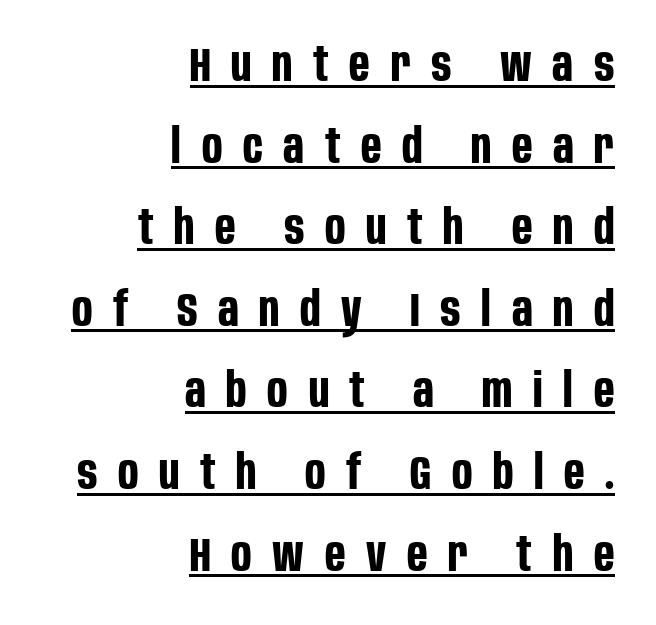
{"serif": "no", "italic": "no", "bold": "yes", "weight": "bold", "width": "condensed", "stroke_contrast": "low", "x_height": "large", "monospaced": "no", "underline": "yes", "align": "right", "line_spacing": "normal", "line_spacing_ratio": 1.7, "letter_spacing": "wide", "letter_spacing_em": 0.43, "glyph_px": 48}
